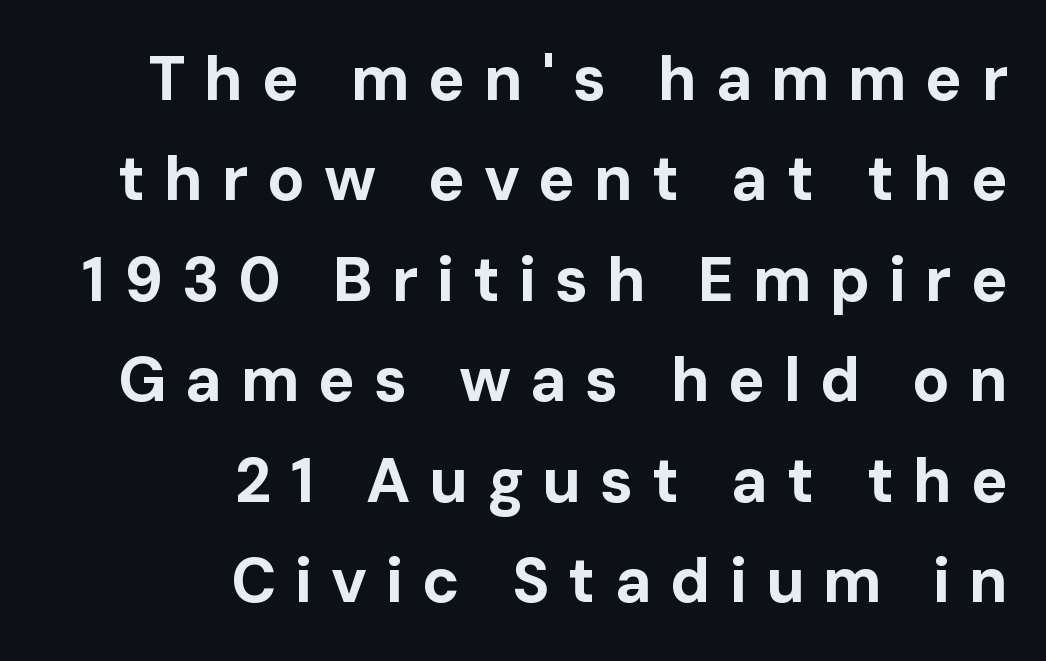
{"serif": "no", "italic": "no", "bold": "yes", "weight": "bold", "width": "normal", "stroke_contrast": "low", "x_height": "medium", "monospaced": "no", "underline": "no", "align": "right", "line_spacing": "normal", "line_spacing_ratio": 1.62, "letter_spacing": "wide", "letter_spacing_em": 0.3, "glyph_px": 62}
